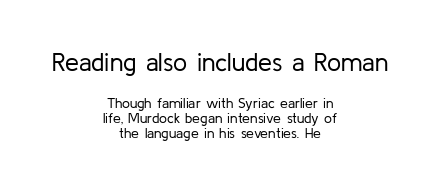
{"italic": "no", "bold": "no", "underline": "no", "align": "center", "line_spacing": "tight", "line_spacing_ratio": 1.08, "letter_spacing": "normal", "letter_spacing_em": 0.0, "larger_block": "first", "size_ratio": 1.79, "glyph_px": 25}
